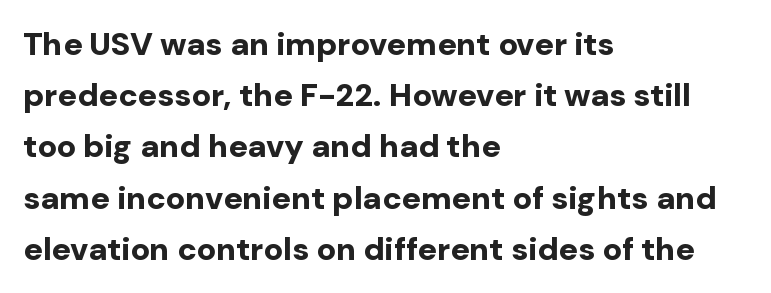
Q: Is the text bold? A: Yes.
Q: Is the text italic (slanted)? A: No, it is upright.
Q: Is the typeface a serif or a sans-serif typeface? A: Sans-serif.
Q: Is the text underlined? A: No.
Q: How is the paragraph aligned? A: Left-aligned.
Q: Is the spacing between letters normal or unusually wide? A: Normal.
Q: Is the spacing between lines tight, normal or loose? A: Normal.
Q: Width (condensed, normal, or wide)? A: Normal.
Q: Stroke contrast? A: Low.
Q: x-height? A: Medium.
Q: Monospaced? A: No.
